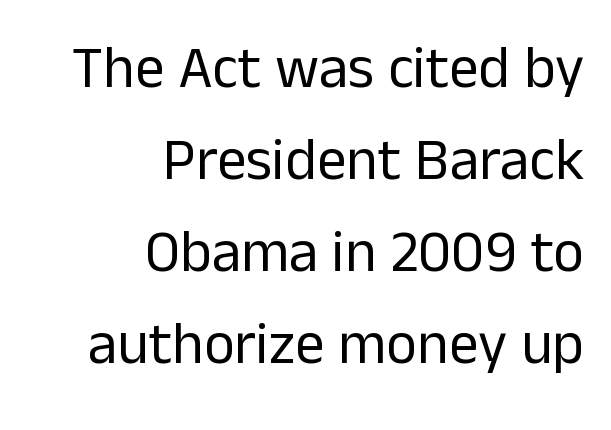
The image shows 59 px regular-weight sans-serif type, upright; set right-aligned, normal line spacing (1.56x), normal letter spacing, not underlined; low stroke contrast and a medium x-height.
